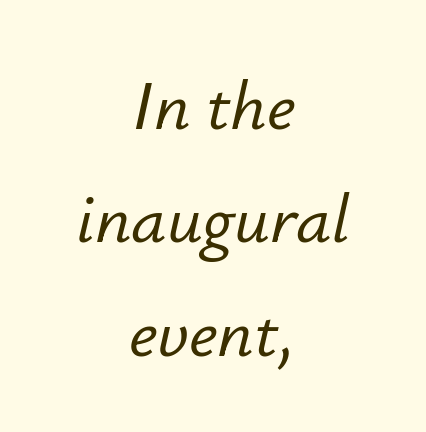
Every row of glyphs is offset so its center matches the block's center. The zone under the glyphs is completely vacant. What stands out about the letter spacing? Nothing — it is the standard amount. If you drew a line through each stem, it would be angled. A normal amount of white space separates one row of letters from the next. Character widths vary here, with narrow letters taking less room than wide ones.
